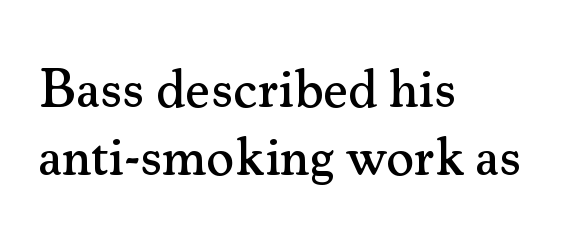
{"serif": "yes", "italic": "no", "width": "normal", "stroke_contrast": "medium", "x_height": "small", "monospaced": "no", "underline": "no", "align": "left", "line_spacing": "normal", "line_spacing_ratio": 1.26, "letter_spacing": "normal", "letter_spacing_em": 0.0, "glyph_px": 54}
